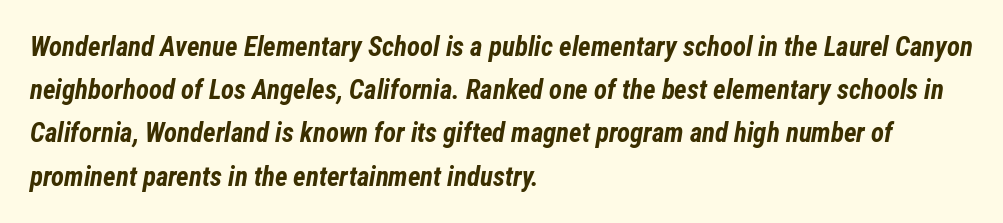
The image shows 27 px bold type, italic (leaning right); set left-aligned, normal line spacing (1.6x), normal letter spacing, not underlined.
